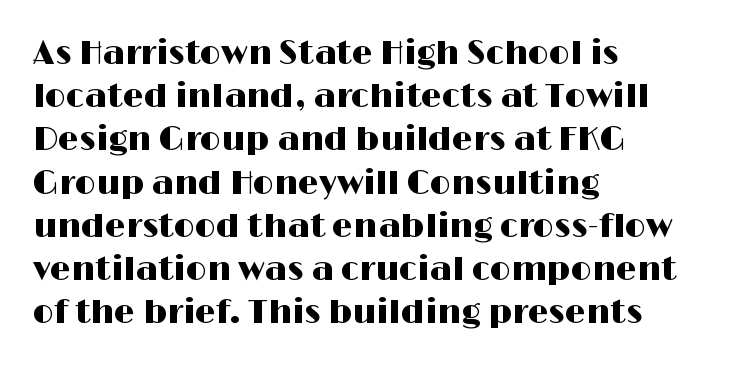
Are there feet on the stems? There aren't — it's a sans. Any mark beneath the type? The region is blank. The axis of the letterforms is exactly vertical. Regular leading. Varying glyph widths throughout — classic text-font behaviour. Left-aligned paragraph, ragged on the right.
